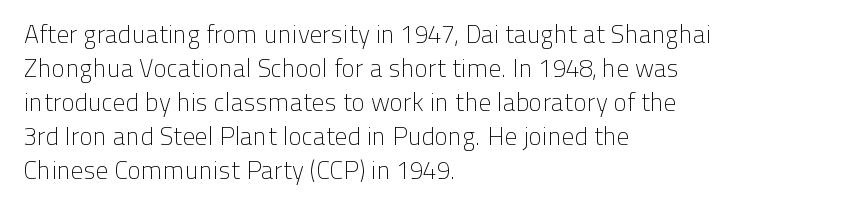
A normal amount of white space separates one row of letters from the next. Honestly, the letter spacing is just normal — you wouldn't notice it. The font's upright variant was chosen for this text. Is this a heavy cut? Hardly; it is regular or lighter. Caption: multi-line text, flush left, ragged right.
